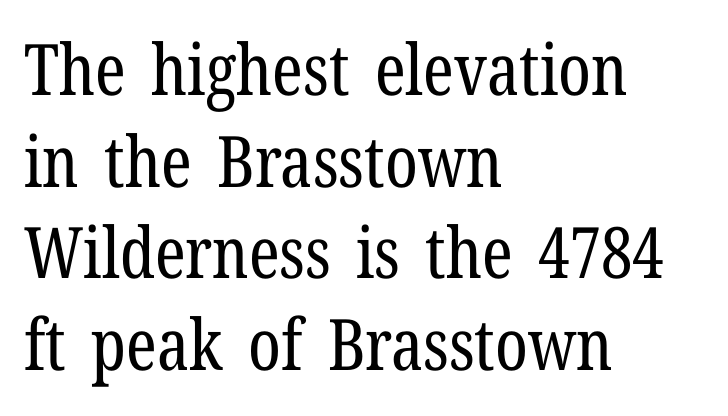
{"serif": "yes", "italic": "no", "bold": "no", "weight": "regular", "width": "condensed", "stroke_contrast": "low", "x_height": "medium", "monospaced": "no", "underline": "no", "align": "left", "line_spacing": "normal", "line_spacing_ratio": 1.29, "letter_spacing": "normal", "letter_spacing_em": 0.0, "glyph_px": 71}
